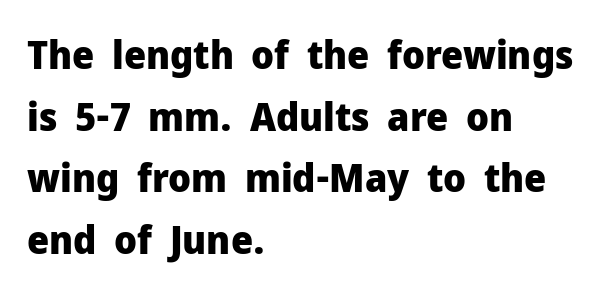
No feet cap the strokes, marking this as sans-serif type. The letters stand upright; this is a roman face. The face used here is proportionally spaced, like ordinary book or web type. What's the leading like? Ordinary, nothing unusual. These lines stack with their left ends in a neat column. Set as a true bold cut, around the 700 mark.
